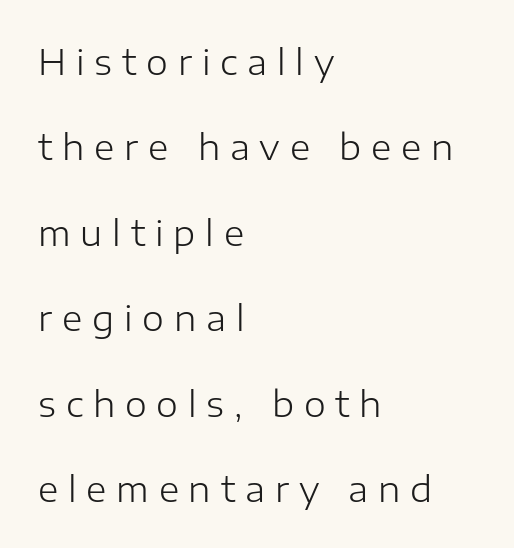
Q: Is the text bold? A: No.
Q: Is the text italic (slanted)? A: No, it is upright.
Q: Is the typeface a serif or a sans-serif typeface? A: Sans-serif.
Q: Is the text underlined? A: No.
Q: How is the paragraph aligned? A: Left-aligned.
Q: Is the spacing between letters normal or unusually wide? A: Unusually wide.
Q: Is the spacing between lines tight, normal or loose? A: Loose.
Q: Width (condensed, normal, or wide)? A: Normal.
Q: Stroke contrast? A: Low.
Q: x-height? A: Medium.
Q: Monospaced? A: No.
